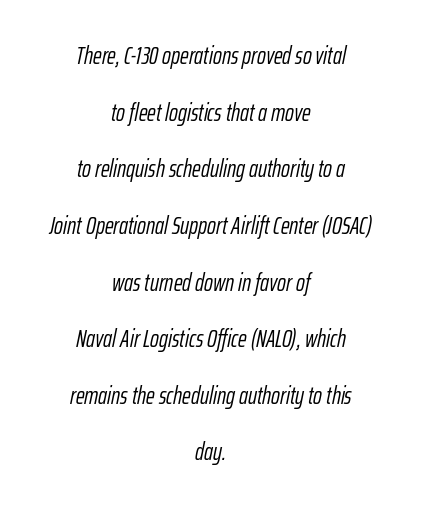
The compositor balanced each line on the midline. Designer's note — italics engaged. A clean baseline with only descenders dipping below it. Weight class: somewhere from thin through regular. These lines stand farther apart than default settings would place them.
